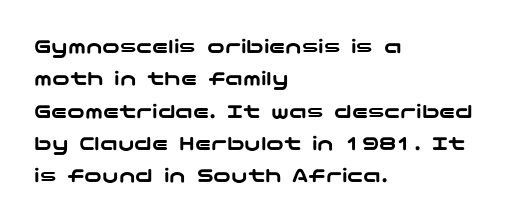
The image shows 22 px text type, upright; set left-aligned, normal line spacing (1.47x), normal letter spacing, not underlined.
